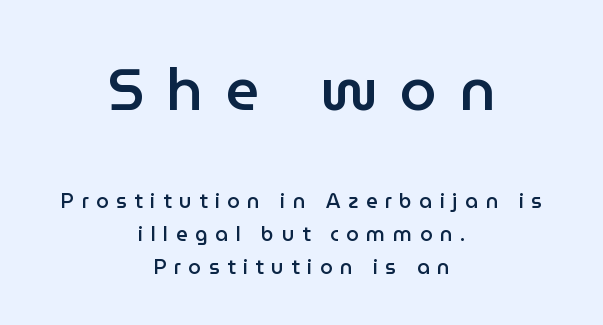
The image shows 59 px semibold sans-serif type, upright; set centered, normal line spacing (1.63x), unusually wide letter spacing (+0.38 em), not underlined; the first (top) block is 2.95x larger; low stroke contrast and a medium x-height.
